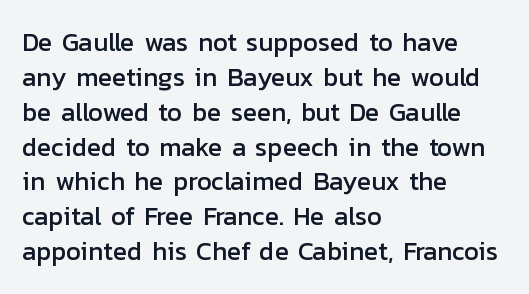
{"italic": "no", "underline": "no", "align": "left", "line_spacing": "normal", "line_spacing_ratio": 1.34, "letter_spacing": "normal", "letter_spacing_em": 0.0, "glyph_px": 26}
